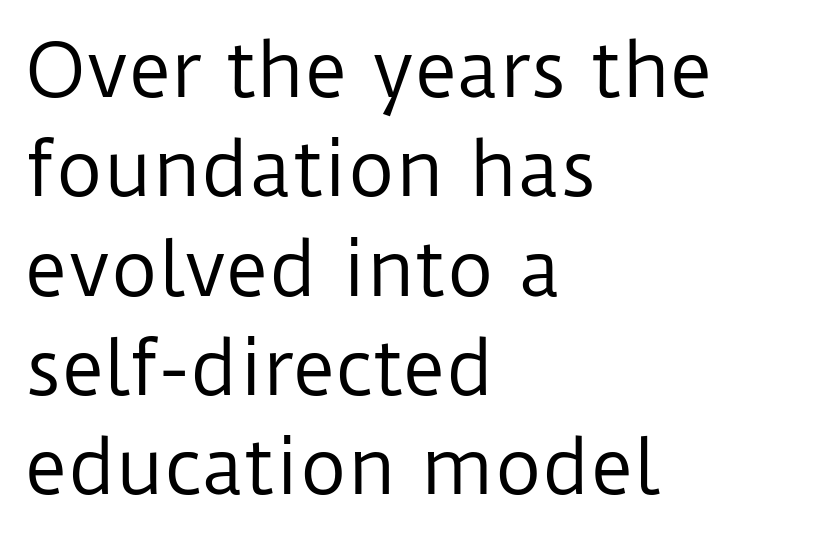
{"serif": "no", "italic": "no", "bold": "no", "weight": "regular", "width": "normal", "stroke_contrast": "low", "x_height": "medium", "monospaced": "no", "underline": "no", "align": "left", "line_spacing": "normal", "line_spacing_ratio": 1.36, "letter_spacing": "normal", "letter_spacing_em": 0.0, "glyph_px": 73}
